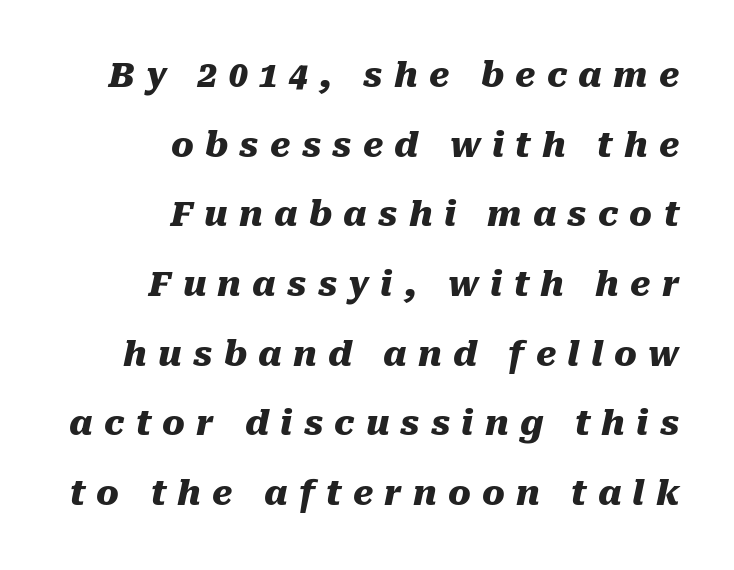
Q: Is the text bold? A: Yes.
Q: Is the text italic (slanted)? A: Yes, it leans right by about 10 degrees.
Q: Is the text underlined? A: No.
Q: How is the paragraph aligned? A: Right-aligned.
Q: Is the spacing between letters normal or unusually wide? A: Unusually wide.
Q: Is the spacing between lines tight, normal or loose? A: Loose.
Q: Width (condensed, normal, or wide)? A: Normal.
Q: Stroke contrast? A: Medium.
Q: x-height? A: Medium.
Q: Monospaced? A: No.
